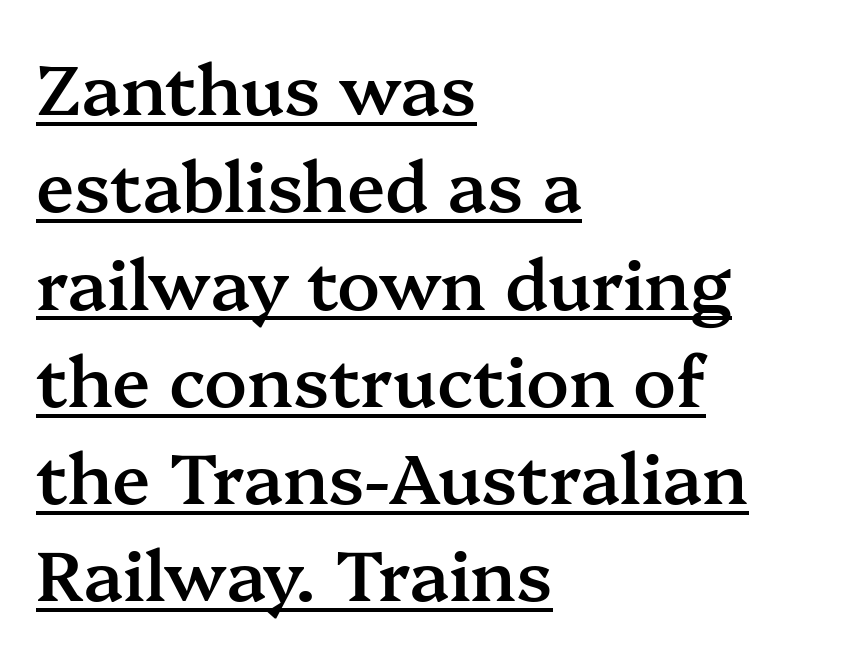
Q: Is the text bold? A: Semi-bold.
Q: Is the text italic (slanted)? A: No, it is upright.
Q: Is the typeface a serif or a sans-serif typeface? A: Serif.
Q: Is the text underlined? A: Yes.
Q: How is the paragraph aligned? A: Left-aligned.
Q: Is the spacing between letters normal or unusually wide? A: Normal.
Q: Is the spacing between lines tight, normal or loose? A: Normal.
Q: Width (condensed, normal, or wide)? A: Normal.
Q: Stroke contrast? A: Medium.
Q: x-height? A: Medium.
Q: Monospaced? A: No.
